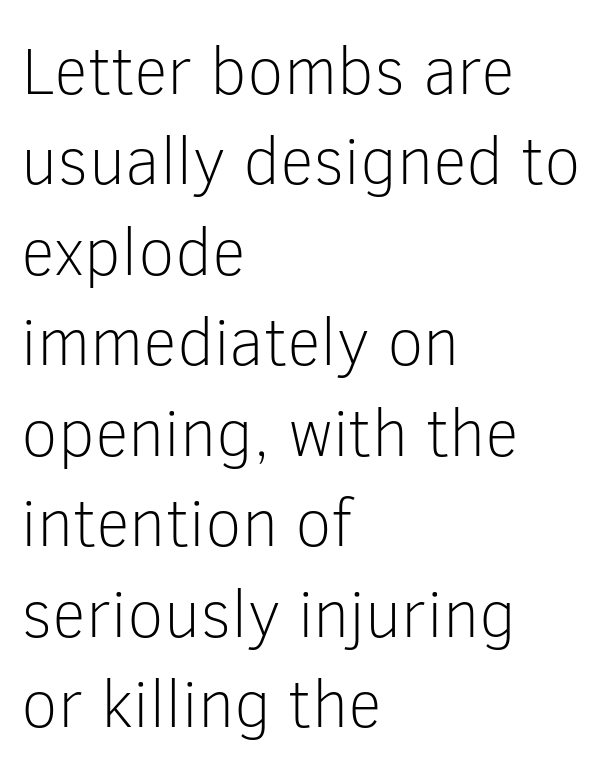
{"serif": "no", "italic": "no", "bold": "no", "weight": "light", "width": "normal", "stroke_contrast": "low", "x_height": "medium", "monospaced": "no", "underline": "no", "align": "left", "line_spacing": "normal", "line_spacing_ratio": 1.35, "letter_spacing": "normal", "letter_spacing_em": 0.0, "glyph_px": 67}
